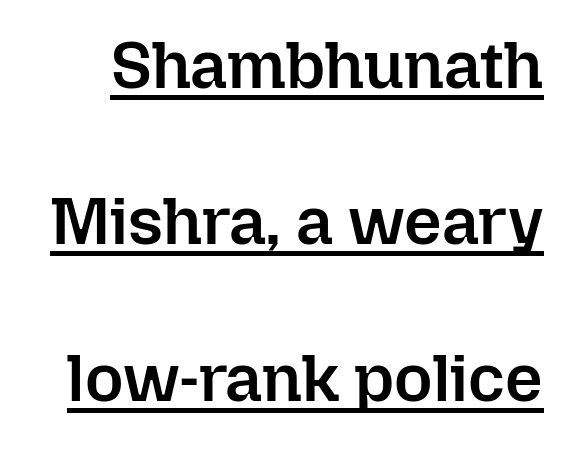
The image shows 66 px semibold type, upright; set loose line spacing (2.37x), normal letter spacing, underlined; low stroke contrast and a medium x-height.
